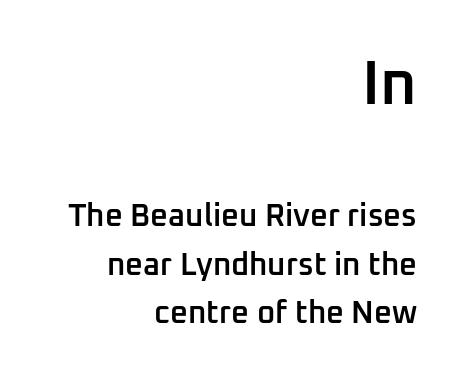
The image shows 62 px semibold sans-serif type, upright; set right-aligned, normal line spacing (1.56x), normal letter spacing, not underlined; the first (top) block is 2.0x larger; low stroke contrast and a medium x-height.
